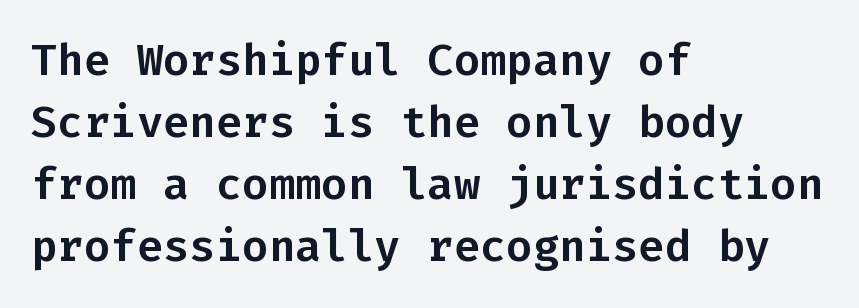
You could call the tracking neutral — neither tight nor loose. Type style note: lacks serifs. Leftover space on each line is placed entirely after the last word. The lettering stays uniformly vertical, giving the passage a roman look. Lines of text with bare space underneath. Regular leading.
